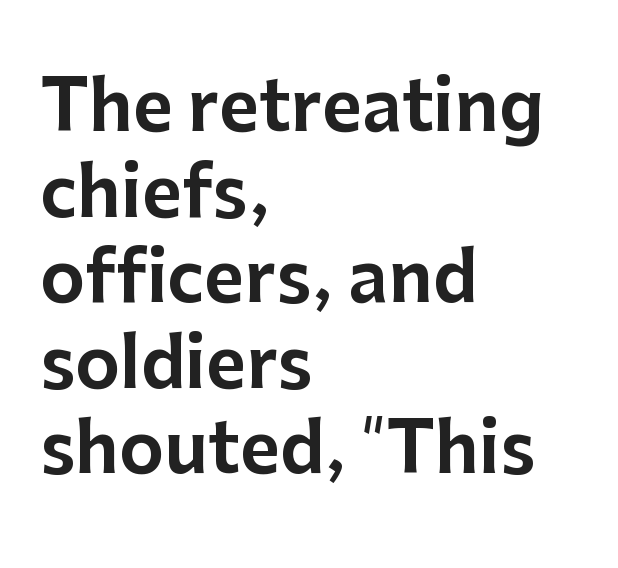
{"serif": "no", "italic": "no", "width": "normal", "stroke_contrast": "low", "x_height": "medium", "monospaced": "no", "underline": "no", "align": "left", "line_spacing_ratio": 1.24, "letter_spacing": "normal", "letter_spacing_em": 0.0, "glyph_px": 69}
